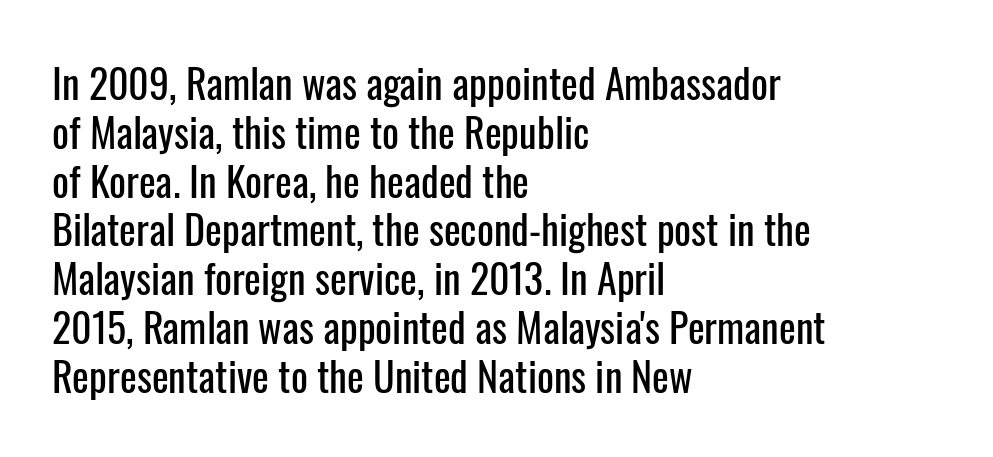
{"serif": "no", "italic": "no", "width": "condensed", "stroke_contrast": "low", "x_height": "medium", "monospaced": "no", "underline": "no", "align": "left", "line_spacing_ratio": 1.22, "letter_spacing": "normal", "letter_spacing_em": 0.0, "glyph_px": 40}
